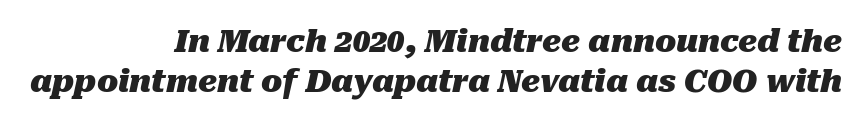
The passage shown has conventional tracking throughout. Would a proofreader flag this as italicized? Yes. The rendering uses natural spacing where letterforms have individual widths. The glyphs are unaccompanied by any horizontal stroke below them.
